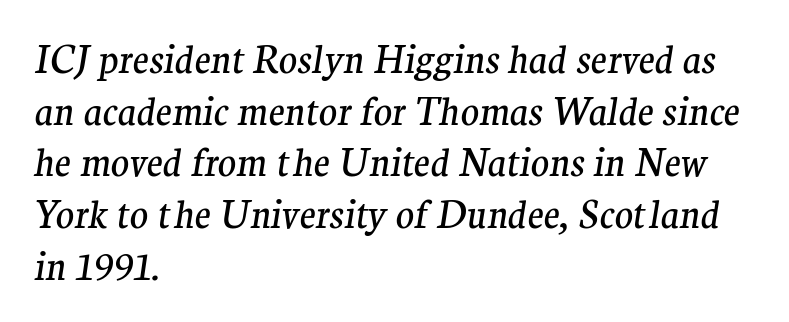
Q: Is the text bold? A: No.
Q: Is the text italic (slanted)? A: Yes, it leans right by about 9 degrees.
Q: Is the typeface a serif or a sans-serif typeface? A: Serif.
Q: Is the text underlined? A: No.
Q: How is the paragraph aligned? A: Left-aligned.
Q: Is the spacing between letters normal or unusually wide? A: Normal.
Q: Is the spacing between lines tight, normal or loose? A: Normal.
Q: Width (condensed, normal, or wide)? A: Normal.
Q: Stroke contrast? A: Medium.
Q: x-height? A: Medium.
Q: Monospaced? A: No.
